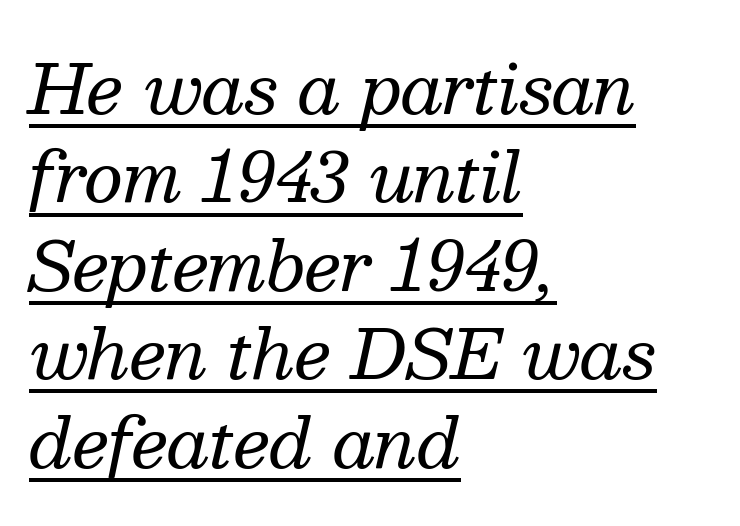
{"serif": "yes", "italic": "yes", "lean": "right", "slant_degrees": 13, "bold": "no", "weight": "regular", "width": "normal", "stroke_contrast": "medium", "x_height": "medium", "monospaced": "no", "underline": "yes", "align": "left", "line_spacing": "normal", "line_spacing_ratio": 1.3, "letter_spacing": "normal", "letter_spacing_em": 0.0, "glyph_px": 68}
